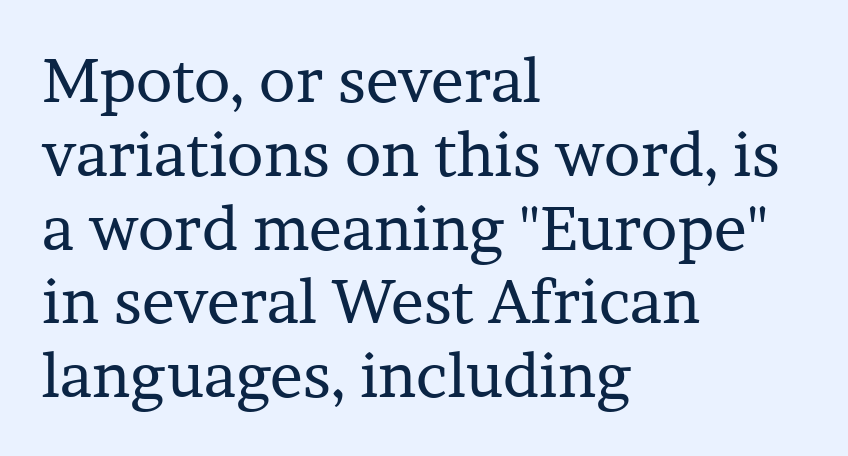
Underline: absent. What kind of face is this? One with serifs. The font's upright variant was chosen for this text. Here the designer chose a conventional face with non-uniform glyph widths.
